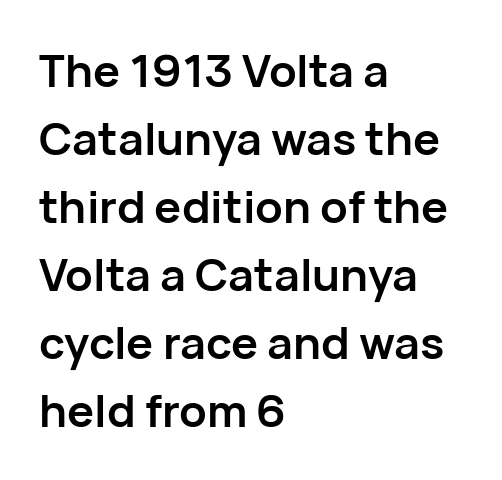
The image shows 45 px semibold sans-serif type, upright; set left-aligned, normal line spacing (1.51x), normal letter spacing, not underlined; low stroke contrast and a medium x-height.
